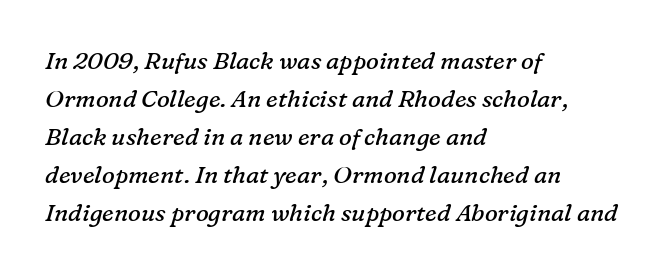
{"italic": "yes", "lean": "right", "slant_degrees": 16, "bold": "no", "underline": "no", "align": "left", "line_spacing": "normal", "line_spacing_ratio": 1.58, "letter_spacing": "normal", "letter_spacing_em": 0.0, "glyph_px": 24}
